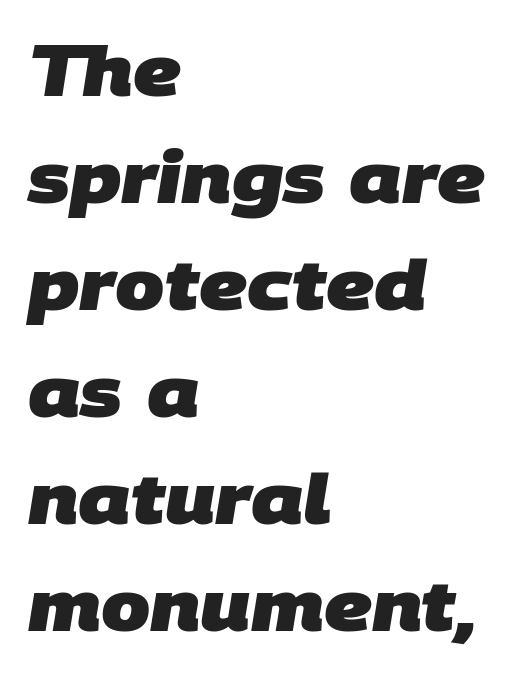
Q: Is the text bold? A: Yes.
Q: Is the typeface a serif or a sans-serif typeface? A: Sans-serif.
Q: Is the text underlined? A: No.
Q: How is the paragraph aligned? A: Left-aligned.
Q: Is the spacing between letters normal or unusually wide? A: Normal.
Q: Is the spacing between lines tight, normal or loose? A: Normal.
Q: Width (condensed, normal, or wide)? A: Normal.
Q: Stroke contrast? A: Low.
Q: x-height? A: Large.
Q: Monospaced? A: No.
